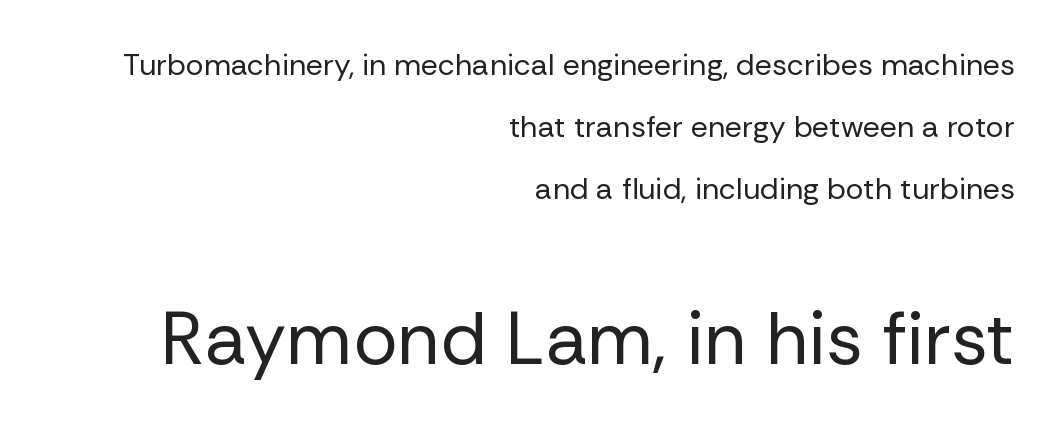
Each letter's strokes conclude bluntly, with no projecting serifs. Which chunk is bigger? The second one — the bottom block dwarfs the top. A typesetter would mark this as roman, not italic. The setting favours the right margin, as signatures and pull-quotes sometimes do. The line texture is even and compact thanks to regular tracking. Words float on clear page, feet unadorned.
